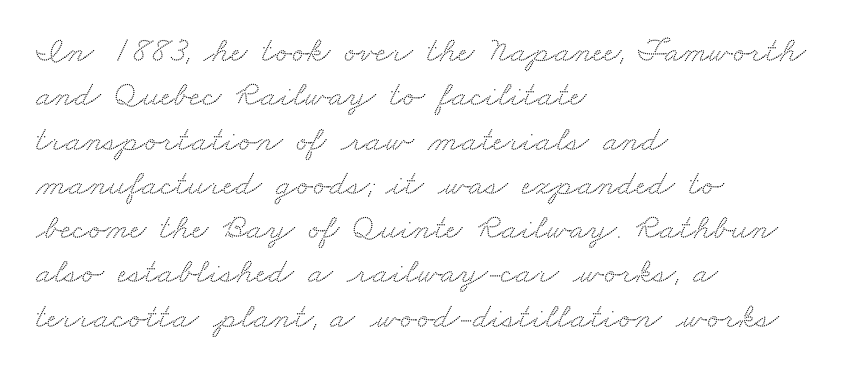
The image shows 36 px wide serif type; set left-aligned, line spacing 1.23x, normal letter spacing, not underlined; medium stroke contrast and a small x-height.
